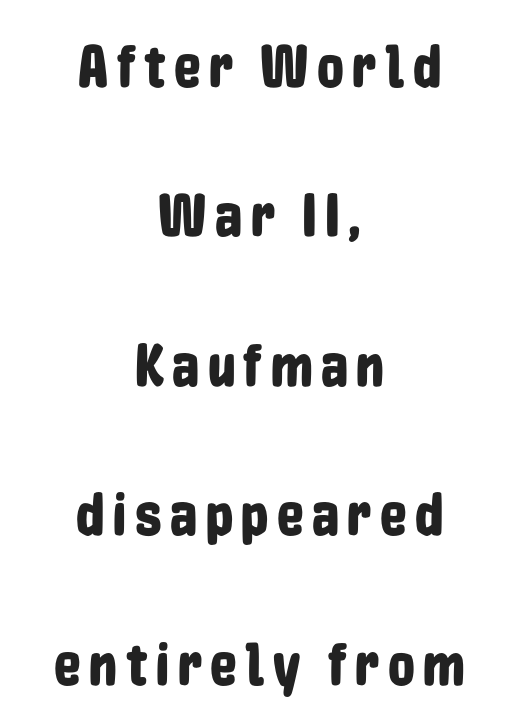
Q: Is the text italic (slanted)? A: No, it is upright.
Q: Is the typeface a serif or a sans-serif typeface? A: Sans-serif.
Q: Is the text underlined? A: No.
Q: How is the paragraph aligned? A: Centered.
Q: Is the spacing between lines tight, normal or loose? A: Loose.
Q: Width (condensed, normal, or wide)? A: Condensed.
Q: Stroke contrast? A: Low.
Q: x-height? A: Medium.
Q: Monospaced? A: No.
